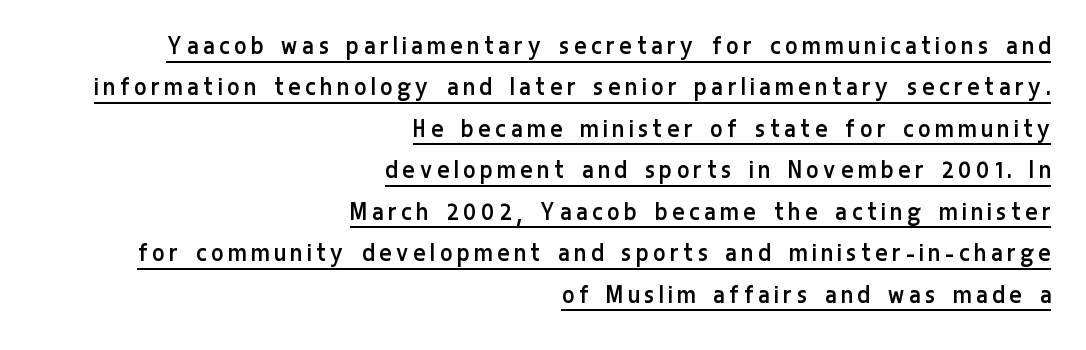
Q: Is the text bold? A: No.
Q: Is the text italic (slanted)? A: No, it is upright.
Q: Is the typeface a serif or a sans-serif typeface? A: Sans-serif.
Q: Is the text underlined? A: Yes.
Q: How is the paragraph aligned? A: Right-aligned.
Q: Is the spacing between letters normal or unusually wide? A: Unusually wide.
Q: Is the spacing between lines tight, normal or loose? A: Normal.
Q: Width (condensed, normal, or wide)? A: Condensed.
Q: Stroke contrast? A: Low.
Q: x-height? A: Medium.
Q: Monospaced? A: No.
